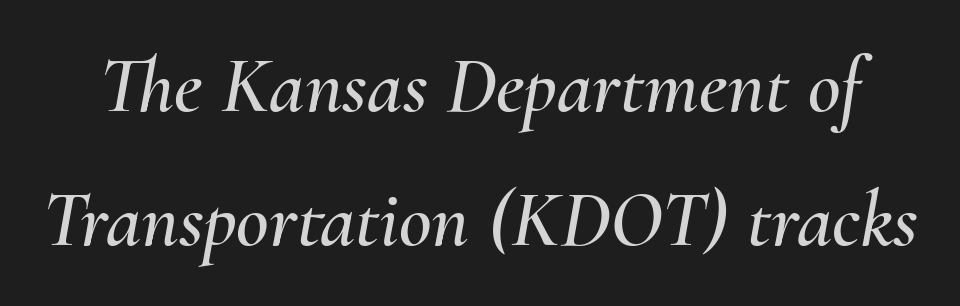
Q: Is the text italic (slanted)? A: Yes, it leans right by about 10 degrees.
Q: Is the text underlined? A: No.
Q: Is the spacing between letters normal or unusually wide? A: Normal.
Q: Is the spacing between lines tight, normal or loose? A: Normal.
Q: Width (condensed, normal, or wide)? A: Normal.
Q: Stroke contrast? A: Medium.
Q: x-height? A: Small.
Q: Monospaced? A: No.
